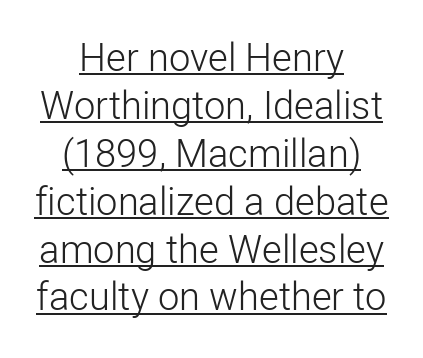
The image shows 38 px light sans-serif type, upright; set centered, normal line spacing (1.26x), normal letter spacing, underlined; low stroke contrast and a medium x-height.
